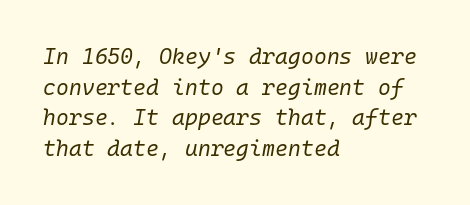
Q: Is the text bold? A: No.
Q: Is the text italic (slanted)? A: Yes, it leans right by about 10 degrees.
Q: Is the text underlined? A: No.
Q: How is the paragraph aligned? A: Left-aligned.
Q: Is the spacing between letters normal or unusually wide? A: Normal.
Q: Is the spacing between lines tight, normal or loose? A: Normal.
